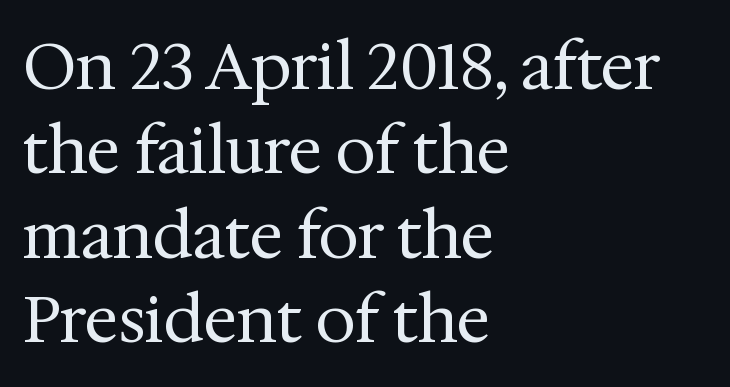
Honestly, the letter spacing is just normal — you wouldn't notice it. Compared with typical paragraphs, the rows here are spaced about the same. Every stem runs plumb, perpendicular to the baseline. The strip under each line holds only bare page. Stems here are at most as thick as an everyday book face. Line beginnings align vertically; line endings do not.
